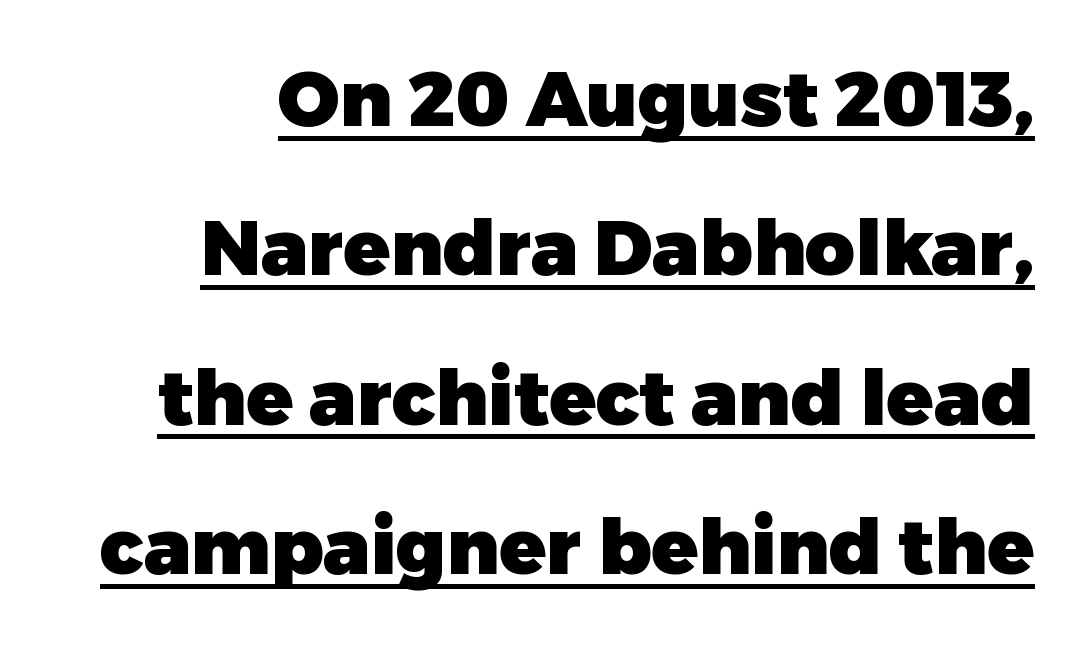
Q: Is the text bold? A: Yes.
Q: Is the text italic (slanted)? A: No, it is upright.
Q: Is the typeface a serif or a sans-serif typeface? A: Sans-serif.
Q: Is the text underlined? A: Yes.
Q: How is the paragraph aligned? A: Right-aligned.
Q: Is the spacing between letters normal or unusually wide? A: Normal.
Q: Is the spacing between lines tight, normal or loose? A: Loose.
Q: Width (condensed, normal, or wide)? A: Normal.
Q: Stroke contrast? A: Low.
Q: x-height? A: Medium.
Q: Monospaced? A: No.
